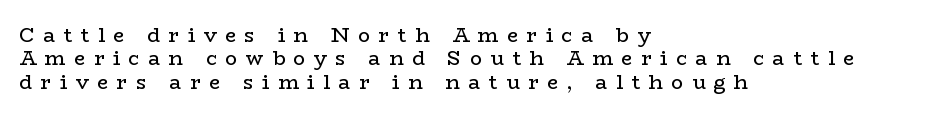
Horizontal alignment here is leftward, the default for most running prose. Summary of weight: not heavy and not bold. Does the lettering tilt? It doesn't — this is upright. Is the letter spacing exaggerated? Yes — the characters are pushed far apart. A bare baseline throughout the passage.
